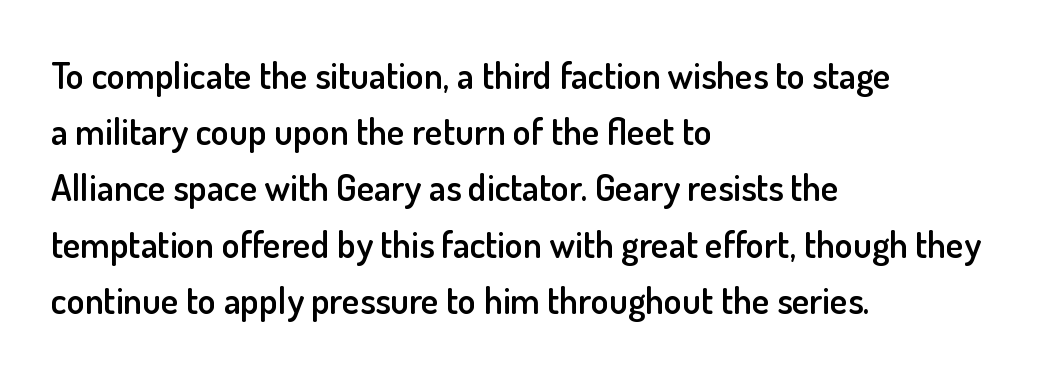
Q: Is the text bold? A: Semi-bold.
Q: Is the text italic (slanted)? A: No, it is upright.
Q: Is the typeface a serif or a sans-serif typeface? A: Sans-serif.
Q: Is the text underlined? A: No.
Q: How is the paragraph aligned? A: Left-aligned.
Q: Is the spacing between letters normal or unusually wide? A: Normal.
Q: Is the spacing between lines tight, normal or loose? A: Normal.
Q: Width (condensed, normal, or wide)? A: Normal.
Q: Stroke contrast? A: Low.
Q: x-height? A: Small.
Q: Monospaced? A: No.
